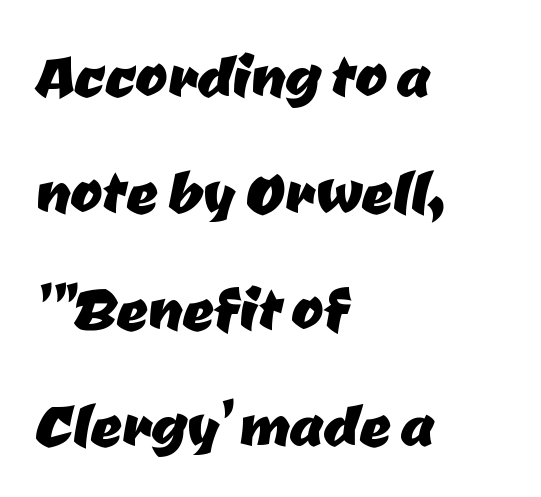
{"serif": "no", "width": "normal", "stroke_contrast": "low", "x_height": "medium", "monospaced": "no", "underline": "no", "align": "left", "line_spacing": "normal", "line_spacing_ratio": 1.51, "letter_spacing": "normal", "letter_spacing_em": 0.0, "glyph_px": 77}
